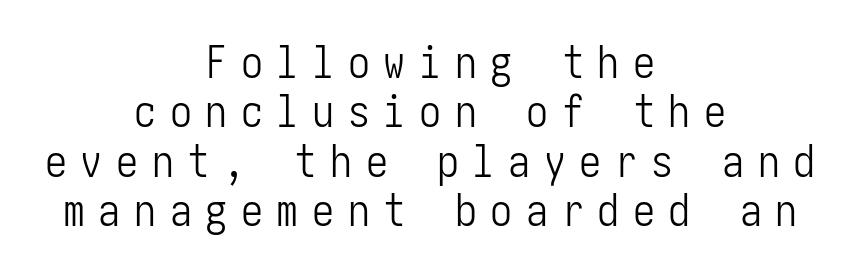
{"serif": "no", "italic": "no", "bold": "no", "weight": "light", "width": "condensed", "stroke_contrast": "low", "x_height": "medium", "underline": "no", "align": "center", "line_spacing": "tight", "line_spacing_ratio": 1.12, "letter_spacing": "wide", "letter_spacing_em": 0.31, "glyph_px": 44}
